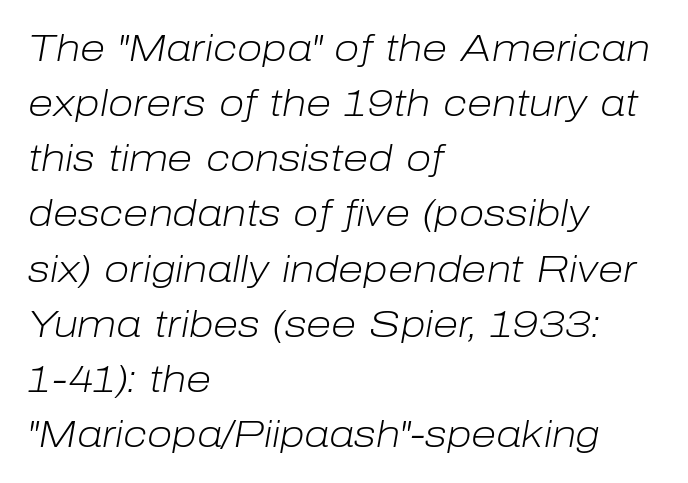
Evenly set lines give the paragraph a standard silhouette. Yep, that's italic — everything's leaning. The space directly below the letters is spotless. Varying glyph widths throughout — classic text-font behaviour. The passage shown is not bold in any degree.
